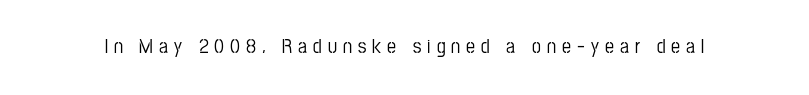
The passage shown is not underscored anywhere. The letters are spread apart with noticeably loose tracking. This sample uses an upright cut, with every glyph sitting square on the baseline.
